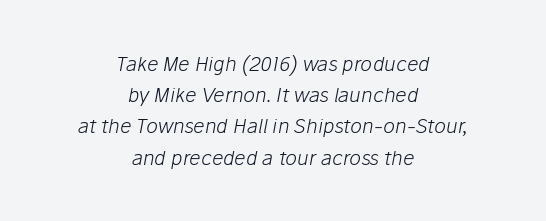
{"italic": "yes", "lean": "right", "slant_degrees": 10, "bold": "no", "underline": "no", "align": "center", "line_spacing": "normal", "line_spacing_ratio": 1.56, "letter_spacing": "normal", "letter_spacing_em": 0.0, "glyph_px": 20}
